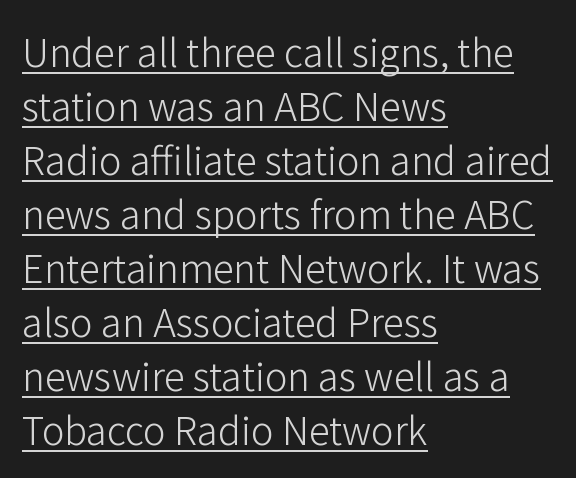
{"serif": "no", "italic": "no", "bold": "no", "weight": "light", "width": "normal", "stroke_contrast": "low", "x_height": "medium", "monospaced": "no", "underline": "yes", "align": "left", "line_spacing": "normal", "line_spacing_ratio": 1.42, "letter_spacing": "normal", "letter_spacing_em": 0.0, "glyph_px": 38}
